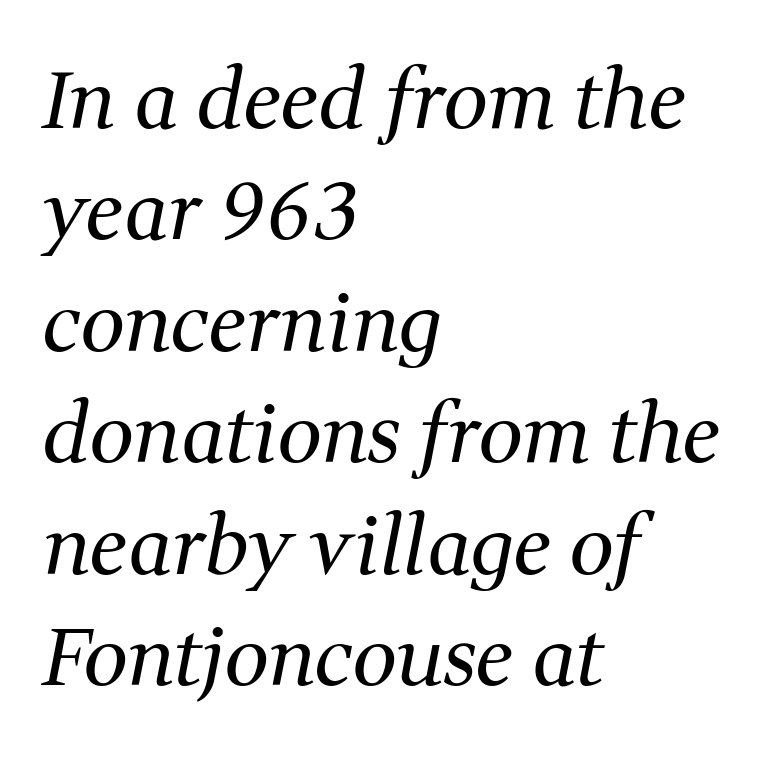
Q: Is the text bold? A: No.
Q: Is the text italic (slanted)? A: Yes, it leans right by about 11 degrees.
Q: Is the typeface a serif or a sans-serif typeface? A: Serif.
Q: Is the text underlined? A: No.
Q: How is the paragraph aligned? A: Left-aligned.
Q: Is the spacing between letters normal or unusually wide? A: Normal.
Q: Is the spacing between lines tight, normal or loose? A: Normal.
Q: Width (condensed, normal, or wide)? A: Normal.
Q: Stroke contrast? A: Medium.
Q: x-height? A: Medium.
Q: Monospaced? A: No.
